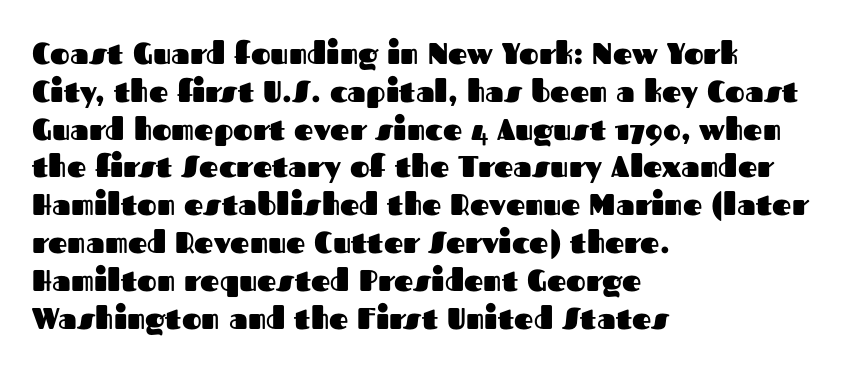
The image shows 30 px heavy sans-serif type, upright; set left-aligned, normal line spacing (1.26x), normal letter spacing, not underlined; medium stroke contrast and a medium x-height.
